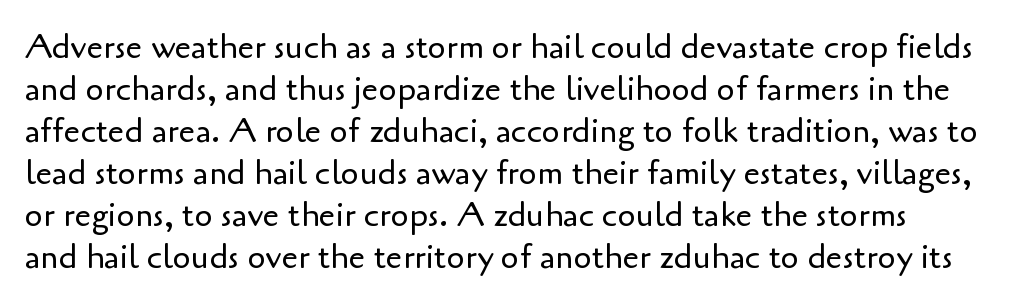
{"serif": "no", "italic": "no", "bold": "no", "weight": "regular", "width": "normal", "stroke_contrast": "low", "x_height": "small", "monospaced": "no", "underline": "no", "line_spacing": "normal", "line_spacing_ratio": 1.27, "letter_spacing": "normal", "letter_spacing_em": 0.0, "glyph_px": 33}
